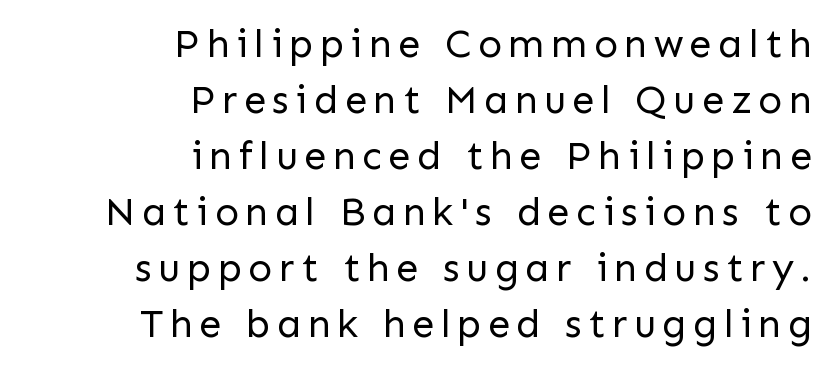
You can tell from the bare stems that sans-serif type was used. The typography opts for an upright posture over an oblique one. The words here are not underlined. Right-aligned paragraph, ragged on the left. Heaviness? Minimal to ordinary, like unemphasized prose.
